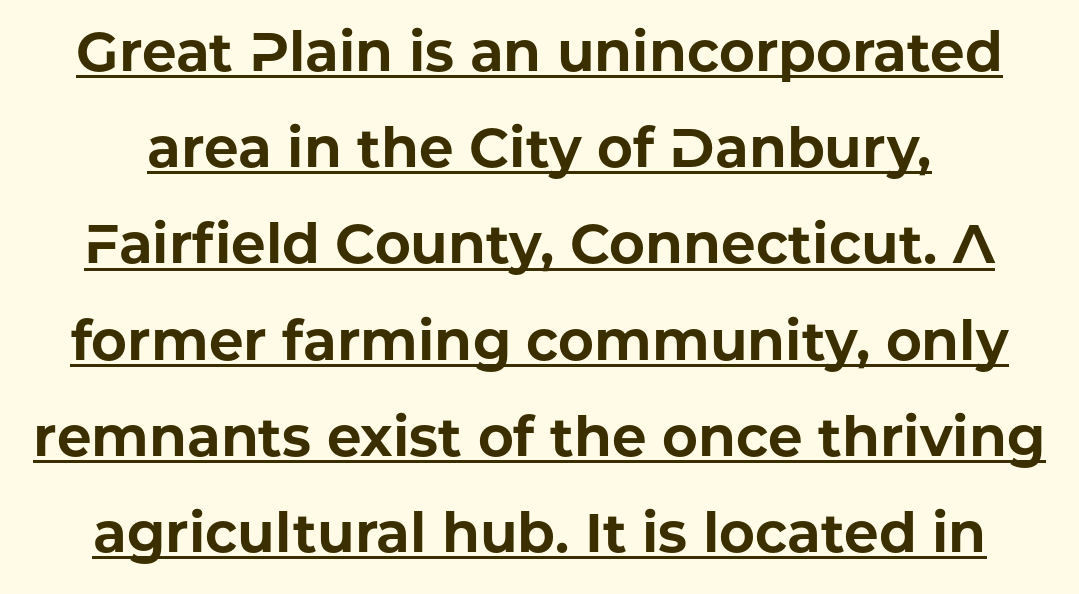
Underlining? Definitely there. As a designer I'd log this as weight 700, bold. Words appear dense and cohesive because spacing is normal. Examine the stroke ends and you'll find no serifs.
